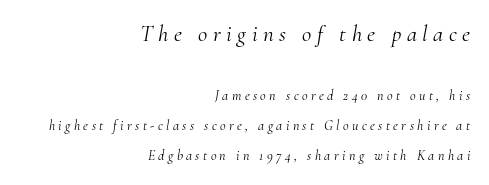
{"italic": "yes", "lean": "right", "slant_degrees": 10, "bold": "no", "underline": "no", "align": "right", "line_spacing": "loose", "line_spacing_ratio": 2.15, "letter_spacing": "wide", "letter_spacing_em": 0.24, "larger_block": "first", "size_ratio": 1.64, "glyph_px": 23}
